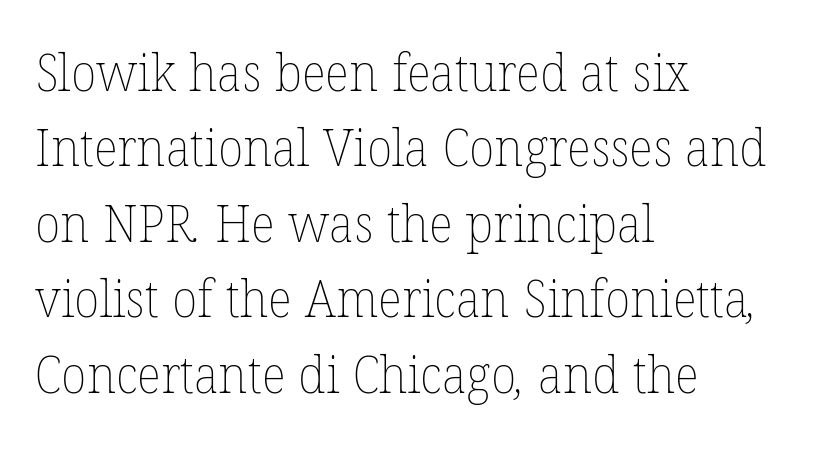
Q: Is the text bold? A: No.
Q: Is the text underlined? A: No.
Q: How is the paragraph aligned? A: Left-aligned.
Q: Is the spacing between letters normal or unusually wide? A: Normal.
Q: Is the spacing between lines tight, normal or loose? A: Normal.
Q: Width (condensed, normal, or wide)? A: Normal.
Q: Stroke contrast? A: Low.
Q: x-height? A: Medium.
Q: Monospaced? A: No.
